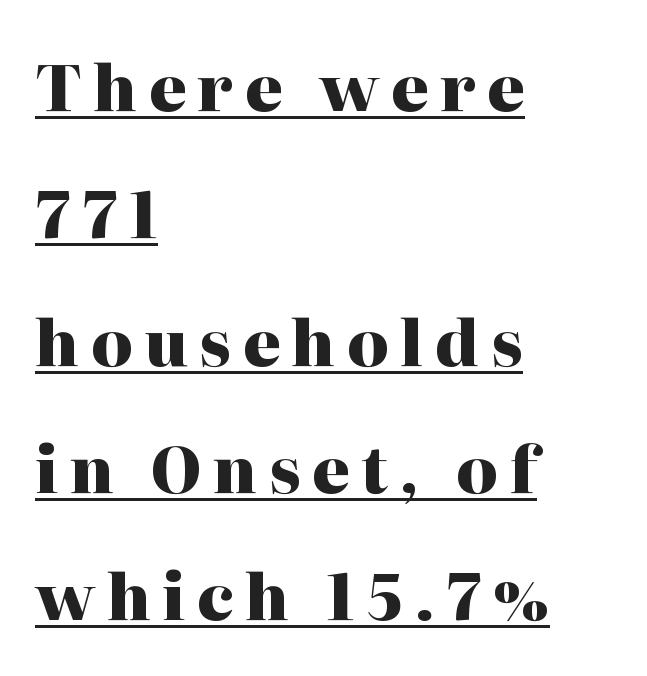
{"serif": "yes", "italic": "no", "bold": "yes", "weight": "heavy", "width": "normal", "stroke_contrast": "high", "x_height": "medium", "monospaced": "no", "underline": "yes", "align": "left", "line_spacing": "loose", "line_spacing_ratio": 1.99, "glyph_px": 64}
